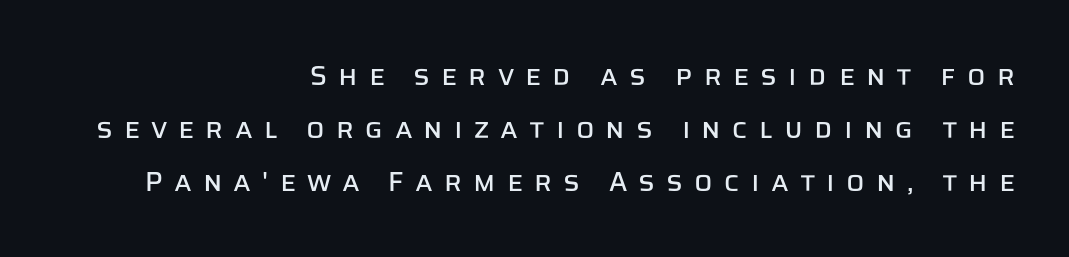
If you drew a line through each stem, it would be perfectly vertical. This sample trades compactness for vertical openness between lines. Honestly, the letter spacing is so wide it's the main thing you notice. Descender tails drop into unmarked territory. A student would call this right alignment; a typographer would say flush right, rag left.
